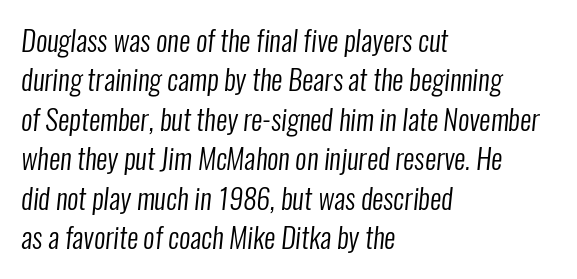
Q: Is the text bold? A: No.
Q: Is the typeface a serif or a sans-serif typeface? A: Sans-serif.
Q: Is the text underlined? A: No.
Q: How is the paragraph aligned? A: Left-aligned.
Q: Is the spacing between letters normal or unusually wide? A: Normal.
Q: Is the spacing between lines tight, normal or loose? A: Normal.
Q: Width (condensed, normal, or wide)? A: Condensed.
Q: Stroke contrast? A: Low.
Q: x-height? A: Medium.
Q: Monospaced? A: No.
